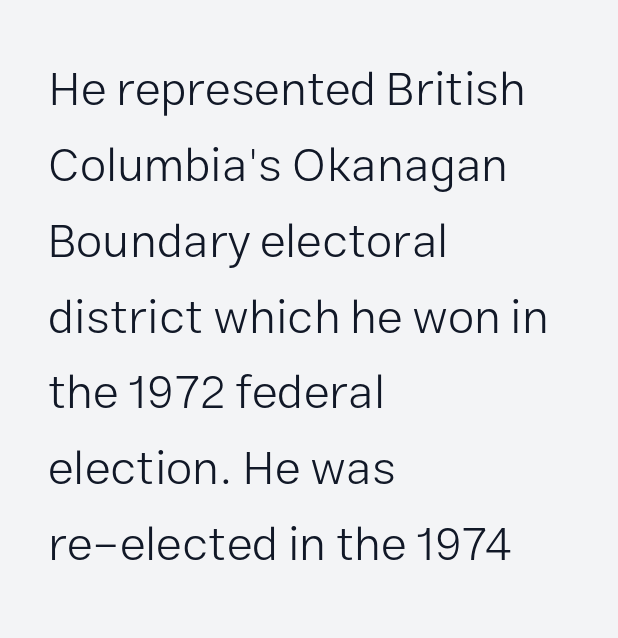
Line spacing here is normal. A clean baseline with only descenders dipping below it. The letters advance in unequal steps, a hallmark of proportional type. Spacing between characters is what you'd get straight out of the box. All the whitespace from short lines collects on the right.
